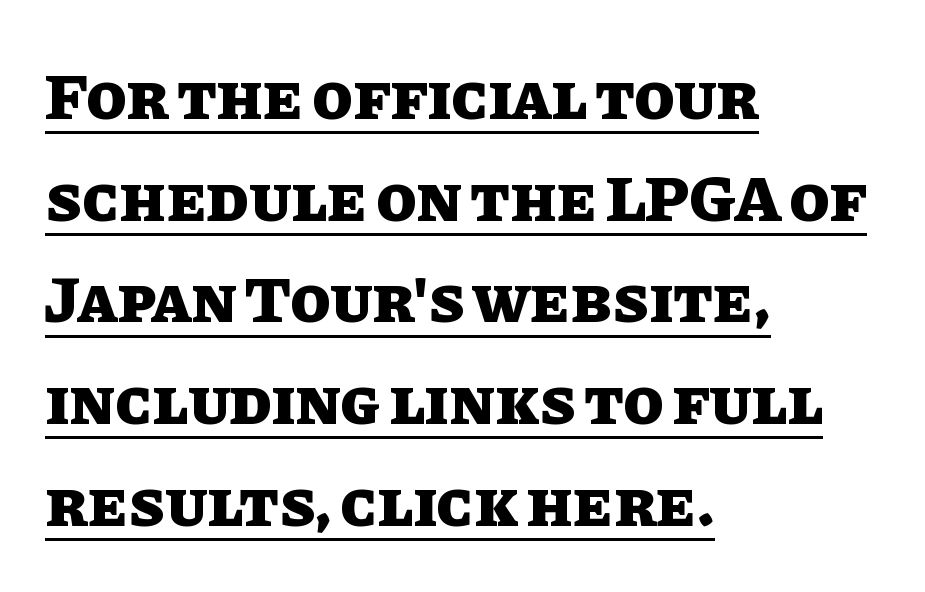
Q: Is the text bold? A: Yes.
Q: Is the text italic (slanted)? A: No, it is upright.
Q: Is the text underlined? A: Yes.
Q: How is the paragraph aligned? A: Left-aligned.
Q: Is the spacing between letters normal or unusually wide? A: Normal.
Q: Is the spacing between lines tight, normal or loose? A: Normal.
Q: Width (condensed, normal, or wide)? A: Normal.
Q: Stroke contrast? A: Low.
Q: x-height? A: Large.
Q: Monospaced? A: No.
